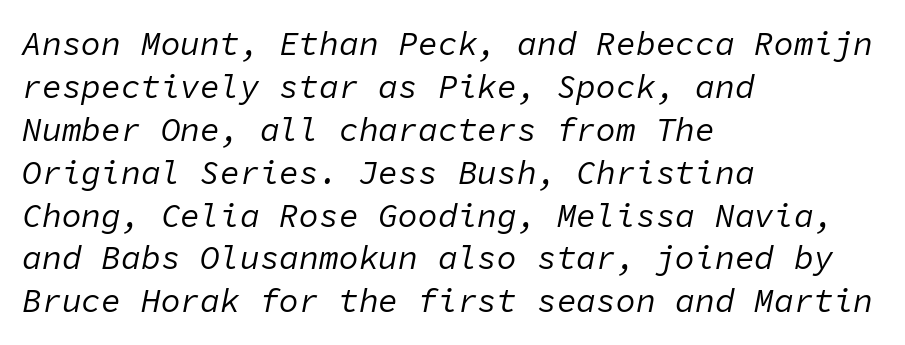
{"italic": "yes", "lean": "right", "slant_degrees": 11, "bold": "no", "weight": "regular", "width": "normal", "stroke_contrast": "low", "x_height": "medium", "monospaced": "yes", "underline": "no", "align": "left", "line_spacing": "normal", "line_spacing_ratio": 1.3, "letter_spacing": "normal", "letter_spacing_em": 0.0, "glyph_px": 33}
